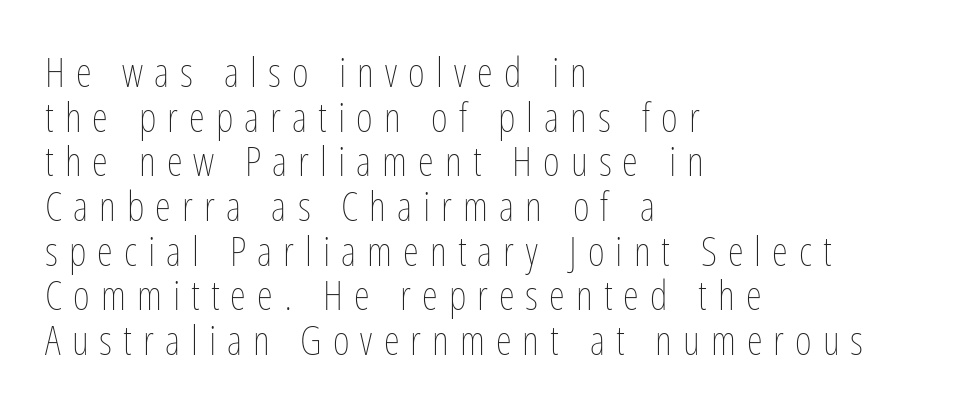
If you drew a ruler down the left edge, every line would touch it. The rendering uses natural spacing where letterforms have individual widths. Is there much room between lines? No — they nearly touch. No word sits above an underline. The typeface has the unassuming heft of standard copy or less. Caption: expanded tracking, letters set apart.
